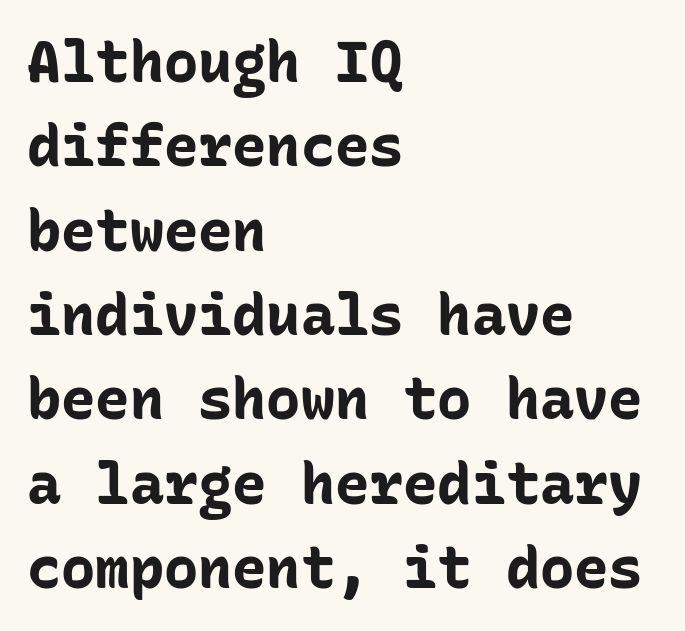
The image shows 57 px bold sans-serif type, upright, monospaced; set left-aligned, normal line spacing (1.48x), normal letter spacing, not underlined; low stroke contrast and a medium x-height.
